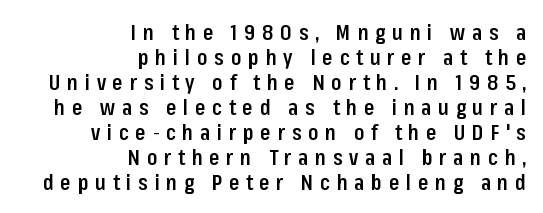
Q: Is the text bold? A: Semi-bold.
Q: Is the text italic (slanted)? A: No, it is upright.
Q: Is the text underlined? A: No.
Q: How is the paragraph aligned? A: Right-aligned.
Q: Is the spacing between letters normal or unusually wide? A: Unusually wide.
